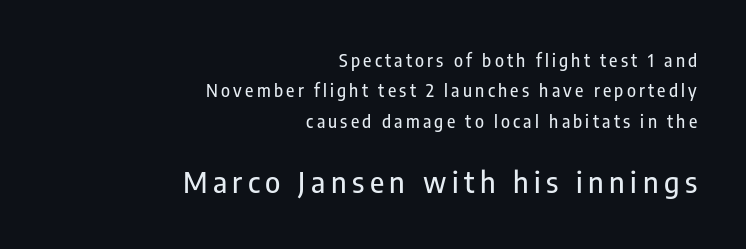
The image shows 29 px condensed sans-serif type, upright; set right-aligned, line spacing 1.78x, not underlined; the second (bottom) block is 1.71x larger; low stroke contrast and a medium x-height.
